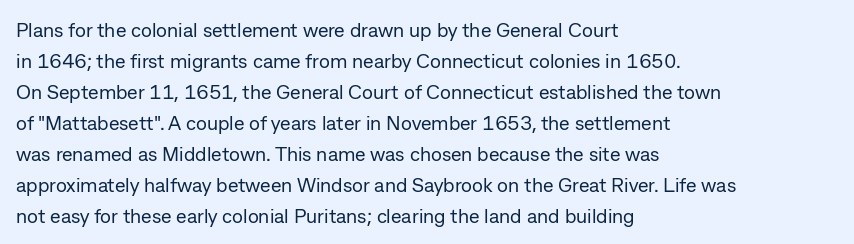
Q: Is the text bold? A: No.
Q: Is the text italic (slanted)? A: No, it is upright.
Q: Is the text underlined? A: No.
Q: How is the paragraph aligned? A: Left-aligned.
Q: Is the spacing between letters normal or unusually wide? A: Normal.
Q: Is the spacing between lines tight, normal or loose? A: Normal.
